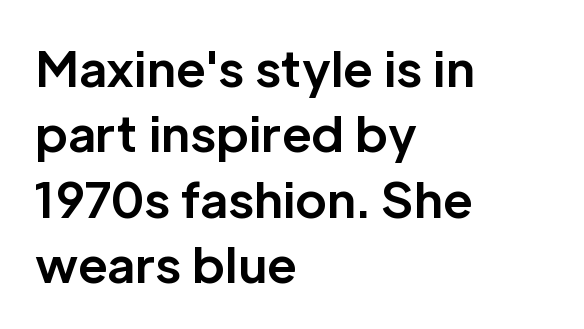
This sample has the flowing, uneven cadence of proportional lettering. Look at the stroke-to-counter ratio: heavy, a bold. A student would call this left alignment; a typographer would say flush left, rag right. Stroke terminals: plain, sans-serif. Compared with typical body copy, the letter spacing here is the same. The axis of the letterforms is exactly vertical.
